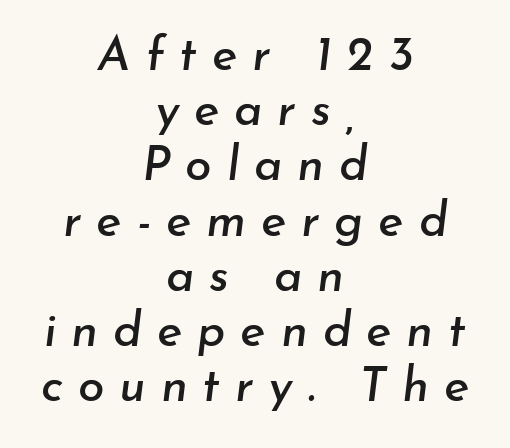
Q: Is the text italic (slanted)? A: Yes, it leans right by about 7 degrees.
Q: Is the text underlined? A: No.
Q: How is the paragraph aligned? A: Centered.
Q: Is the spacing between letters normal or unusually wide? A: Unusually wide.
Q: Is the spacing between lines tight, normal or loose? A: Tight.
Q: Width (condensed, normal, or wide)? A: Normal.
Q: Stroke contrast? A: Low.
Q: x-height? A: Small.
Q: Monospaced? A: No.
